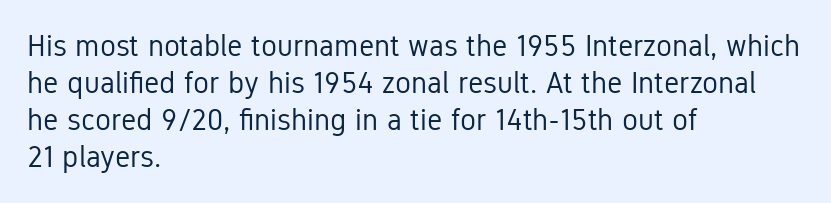
The image shows 30 px regular-weight, condensed sans-serif type, upright; set left-aligned, line spacing 1.23x, normal letter spacing, not underlined; low stroke contrast and a medium x-height.
